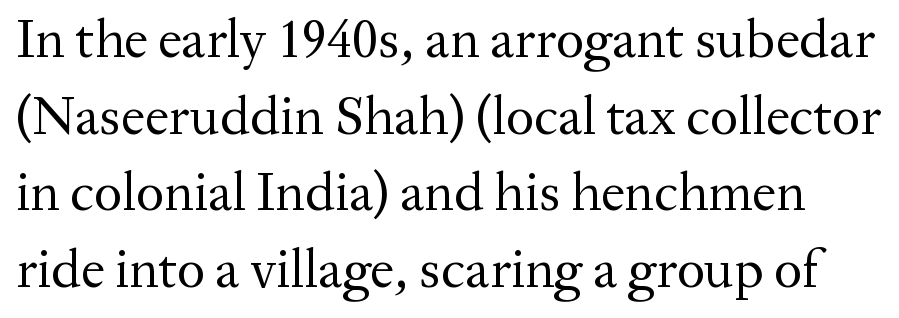
Q: Is the text bold? A: No.
Q: Is the text italic (slanted)? A: No, it is upright.
Q: Is the typeface a serif or a sans-serif typeface? A: Serif.
Q: Is the text underlined? A: No.
Q: Is the spacing between letters normal or unusually wide? A: Normal.
Q: Is the spacing between lines tight, normal or loose? A: Normal.
Q: Width (condensed, normal, or wide)? A: Normal.
Q: Stroke contrast? A: Medium.
Q: x-height? A: Medium.
Q: Monospaced? A: No.
